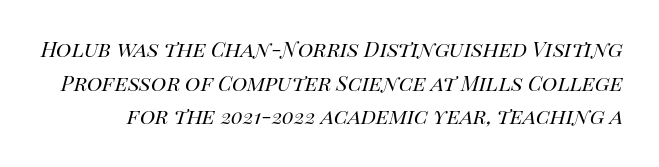
{"italic": "yes", "lean": "right", "slant_degrees": 14, "bold": "no", "underline": "no", "line_spacing": "normal", "line_spacing_ratio": 1.29, "letter_spacing": "normal", "letter_spacing_em": 0.0, "glyph_px": 26}
